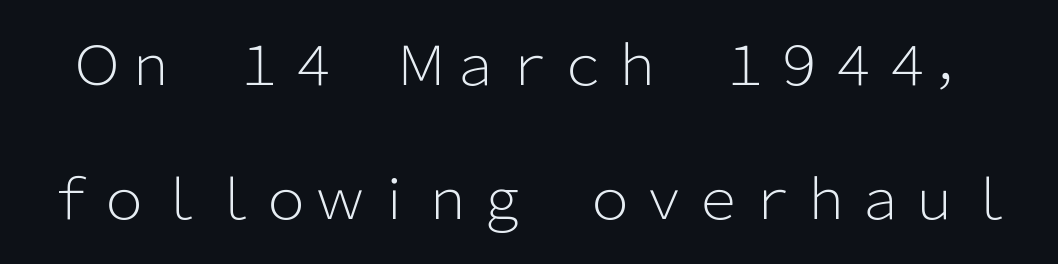
Q: Is the text bold? A: No.
Q: Is the text italic (slanted)? A: No, it is upright.
Q: Is the typeface a serif or a sans-serif typeface? A: Sans-serif.
Q: Is the text underlined? A: No.
Q: Is the spacing between letters normal or unusually wide? A: Normal.
Q: Is the spacing between lines tight, normal or loose? A: Loose.
Q: Width (condensed, normal, or wide)? A: Normal.
Q: Stroke contrast? A: Low.
Q: x-height? A: Medium.
Q: Monospaced? A: No.
